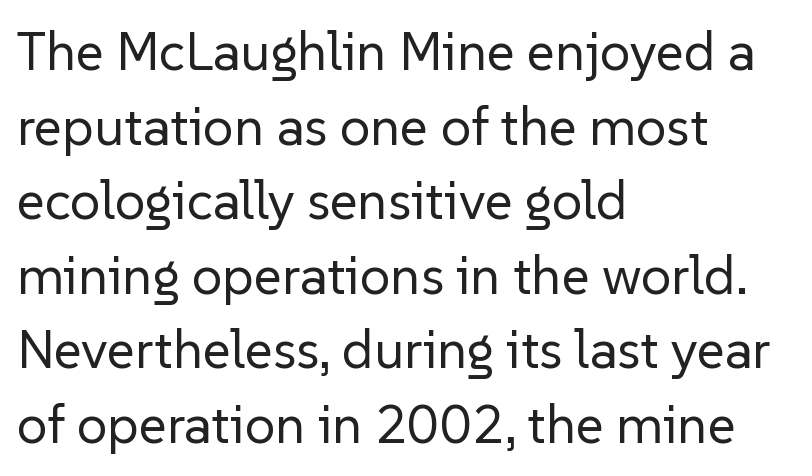
Q: Is the text bold? A: No.
Q: Is the text italic (slanted)? A: No, it is upright.
Q: Is the typeface a serif or a sans-serif typeface? A: Sans-serif.
Q: Is the text underlined? A: No.
Q: How is the paragraph aligned? A: Left-aligned.
Q: Is the spacing between letters normal or unusually wide? A: Normal.
Q: Is the spacing between lines tight, normal or loose? A: Normal.
Q: Width (condensed, normal, or wide)? A: Normal.
Q: Stroke contrast? A: Low.
Q: x-height? A: Medium.
Q: Monospaced? A: No.
